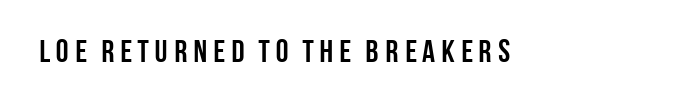
The strip under each line holds only bare page. Does the lettering tilt? It doesn't — this is upright. To sum up the face: it is a sans, with no serifs. Bold? Absolutely — the strokes are thick and heavy.
